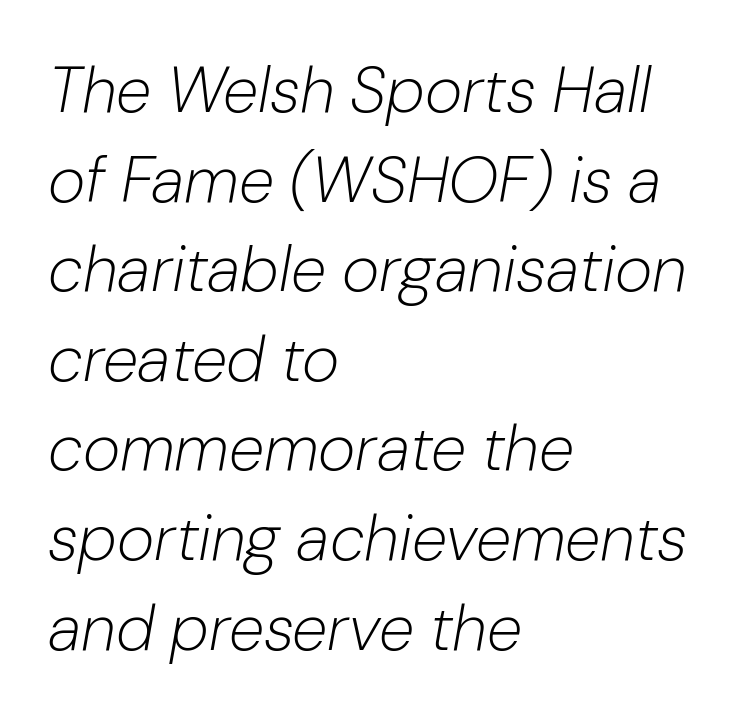
The image shows 64 px light type, italic (leaning right); set left-aligned, normal line spacing (1.4x), normal letter spacing, not underlined; low stroke contrast and a medium x-height.
